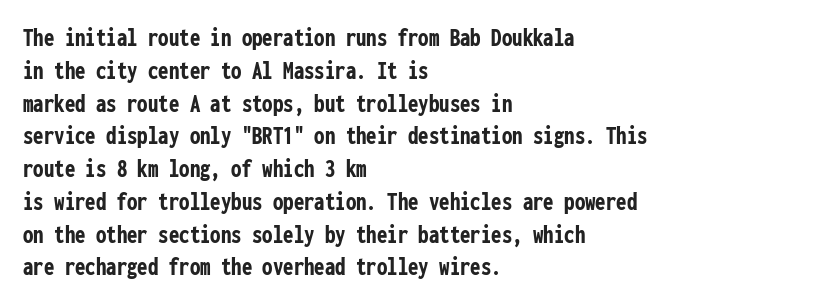
Q: Is the text bold? A: Yes.
Q: Is the text italic (slanted)? A: No, it is upright.
Q: Is the text underlined? A: No.
Q: How is the paragraph aligned? A: Left-aligned.
Q: Is the spacing between letters normal or unusually wide? A: Normal.
Q: Is the spacing between lines tight, normal or loose? A: Normal.
